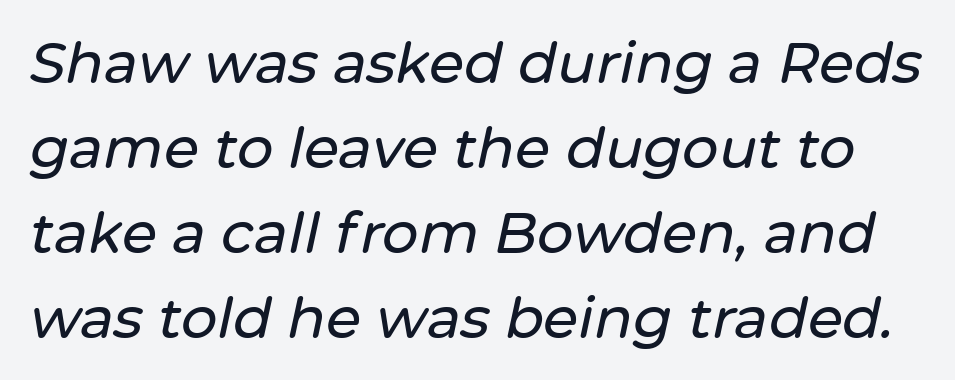
Q: Is the text italic (slanted)? A: Yes, it leans right by about 12 degrees.
Q: Is the text underlined? A: No.
Q: Is the spacing between letters normal or unusually wide? A: Normal.
Q: Is the spacing between lines tight, normal or loose? A: Normal.
Q: Width (condensed, normal, or wide)? A: Normal.
Q: Stroke contrast? A: Low.
Q: x-height? A: Medium.
Q: Monospaced? A: No.
